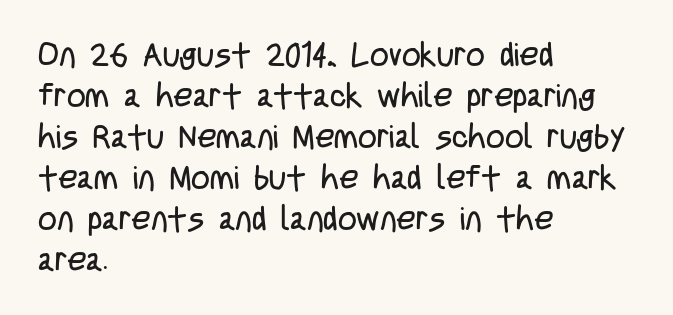
Q: Is the text bold? A: No.
Q: Is the text italic (slanted)? A: No, it is upright.
Q: Is the typeface a serif or a sans-serif typeface? A: Sans-serif.
Q: Is the text underlined? A: No.
Q: How is the paragraph aligned? A: Left-aligned.
Q: Is the spacing between letters normal or unusually wide? A: Normal.
Q: Width (condensed, normal, or wide)? A: Condensed.
Q: Stroke contrast? A: Low.
Q: x-height? A: Large.
Q: Monospaced? A: No.
